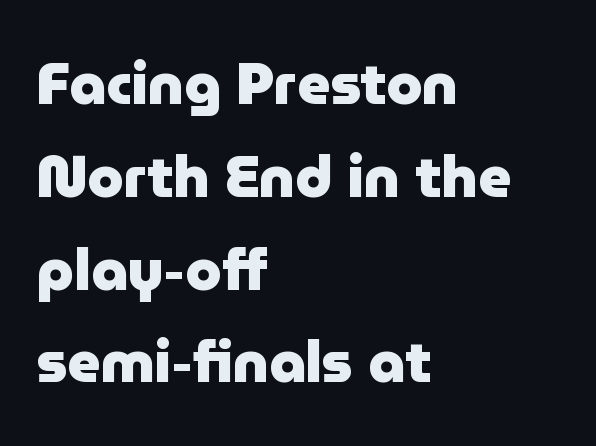
Q: Is the text bold? A: Yes.
Q: Is the text italic (slanted)? A: No, it is upright.
Q: Is the typeface a serif or a sans-serif typeface? A: Sans-serif.
Q: Is the text underlined? A: No.
Q: How is the paragraph aligned? A: Left-aligned.
Q: Is the spacing between letters normal or unusually wide? A: Normal.
Q: Is the spacing between lines tight, normal or loose? A: Normal.
Q: Width (condensed, normal, or wide)? A: Normal.
Q: Stroke contrast? A: Low.
Q: x-height? A: Medium.
Q: Monospaced? A: No.
